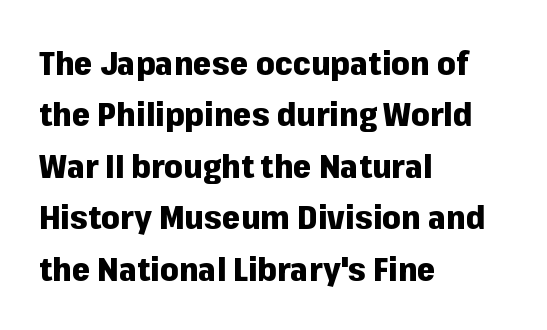
The face used here has the dense, thick strokes of a bold. The rendering uses natural spacing where letterforms have individual widths. The ragged edge is on the right, which tells us the setting is flush left. Observe the absence of serifs on each vertical stroke in this sample.
